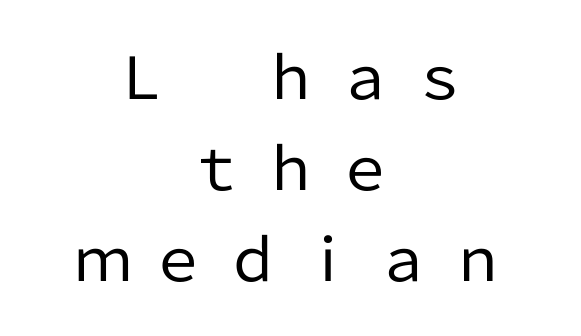
The image shows 58 px regular-weight sans-serif type, upright; set centered, normal line spacing (1.57x), unusually wide letter spacing (+0.29 em), not underlined; low stroke contrast and a medium x-height.
